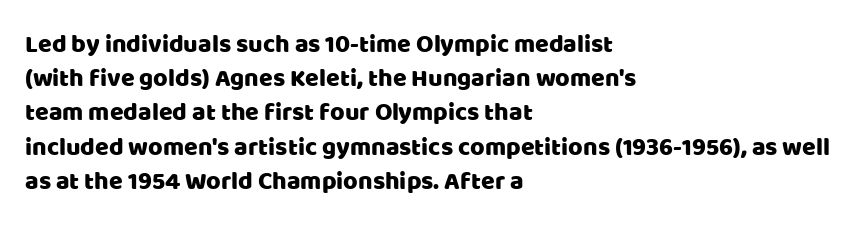
{"italic": "no", "underline": "no", "align": "left", "line_spacing": "normal", "line_spacing_ratio": 1.37, "letter_spacing": "normal", "letter_spacing_em": 0.0, "glyph_px": 25}
